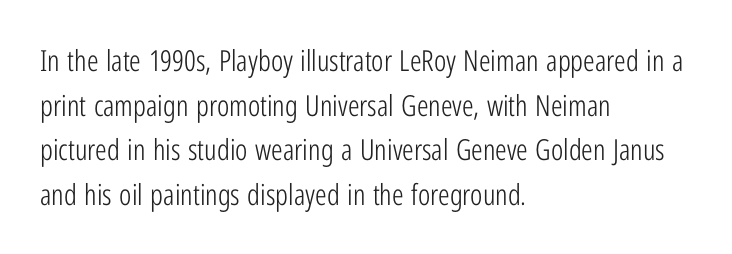
Typeset ragged right — the left edge is the straight one. I'd call this a sans setting — the letters go barefoot. Caption: face not bold, strokes unweighted. The type sits square on the baseline with zero lean. Here the designer chose a conventional face with non-uniform glyph widths. One glance says typical: line gaps are just what's usual.
